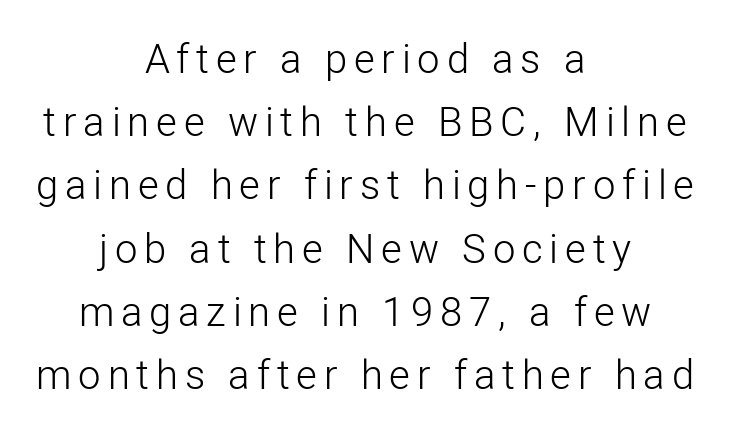
Q: Is the text bold? A: No.
Q: Is the text italic (slanted)? A: No, it is upright.
Q: Is the typeface a serif or a sans-serif typeface? A: Sans-serif.
Q: Is the text underlined? A: No.
Q: How is the paragraph aligned? A: Centered.
Q: Is the spacing between lines tight, normal or loose? A: Normal.
Q: Width (condensed, normal, or wide)? A: Normal.
Q: Stroke contrast? A: Low.
Q: x-height? A: Medium.
Q: Monospaced? A: No.
